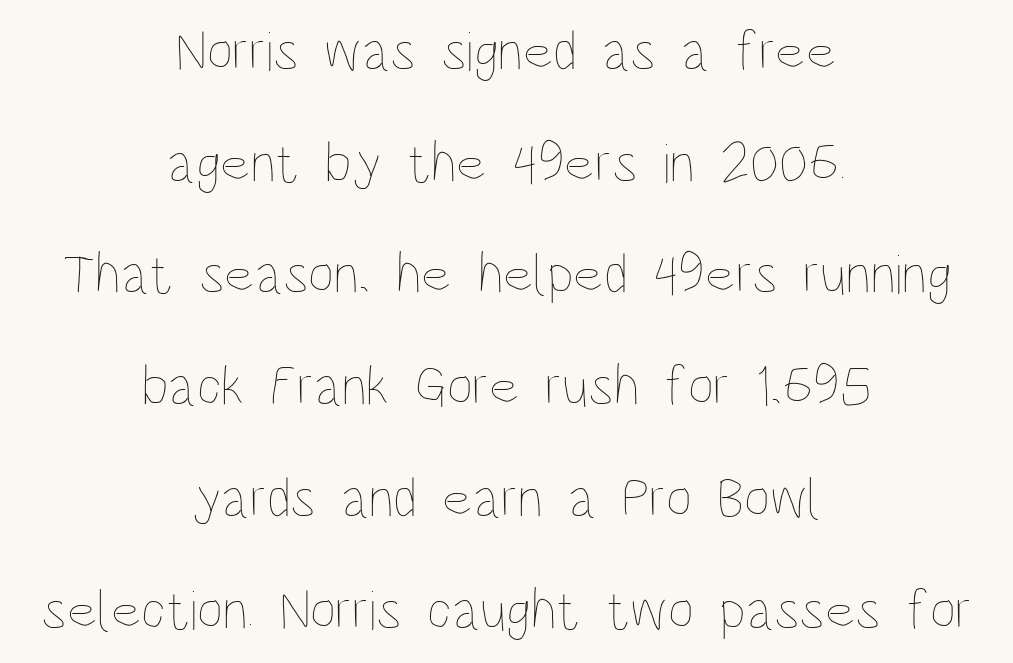
{"italic": "no", "bold": "no", "weight": "thin", "width": "condensed", "stroke_contrast": "low", "x_height": "large", "monospaced": "no", "underline": "no", "align": "center", "line_spacing": "loose", "line_spacing_ratio": 1.96, "letter_spacing": "normal", "letter_spacing_em": 0.0, "glyph_px": 57}
